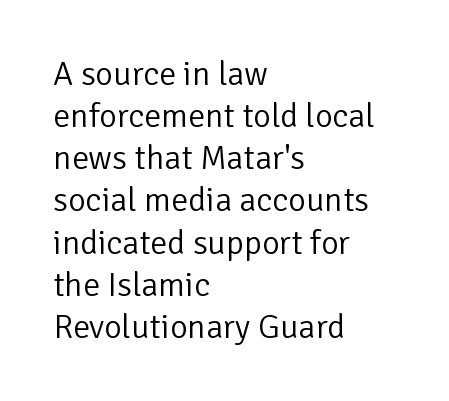
The setting favours the left margin, as ordinary paragraphs usually do. Glance below the letters and you will spot only blank space. A light-to-regular cut is what we see here. Default kerning and tracking; the words read as compact shapes. Spacing verdict: proportional, widths tailored to each character. The glyphs in this specimen are sans serif.
